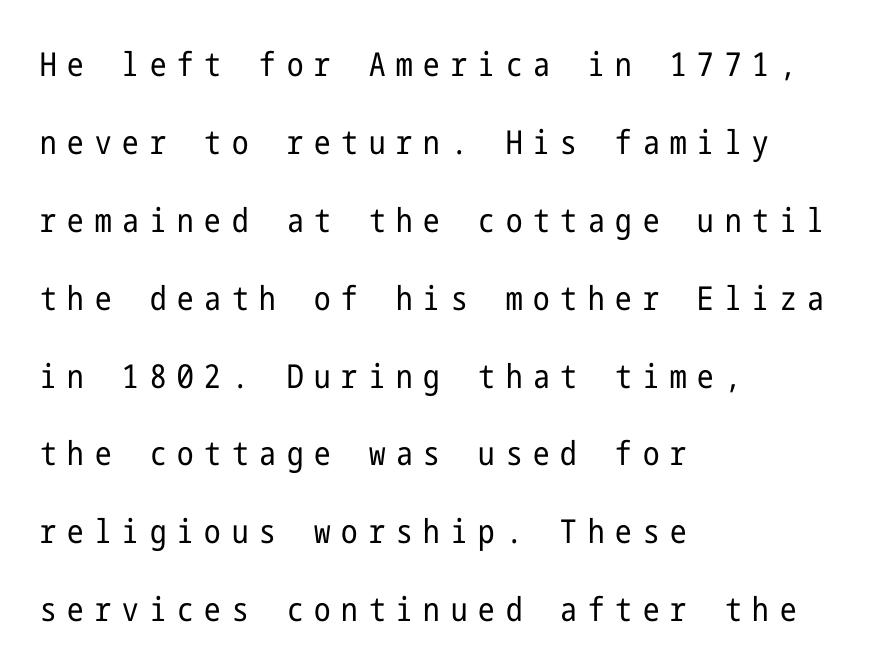
Q: Is the text bold? A: No.
Q: Is the text italic (slanted)? A: No, it is upright.
Q: Is the typeface a serif or a sans-serif typeface? A: Sans-serif.
Q: Is the text underlined? A: No.
Q: How is the paragraph aligned? A: Left-aligned.
Q: Is the spacing between letters normal or unusually wide? A: Unusually wide.
Q: Is the spacing between lines tight, normal or loose? A: Loose.
Q: Width (condensed, normal, or wide)? A: Condensed.
Q: Stroke contrast? A: Low.
Q: x-height? A: Medium.
